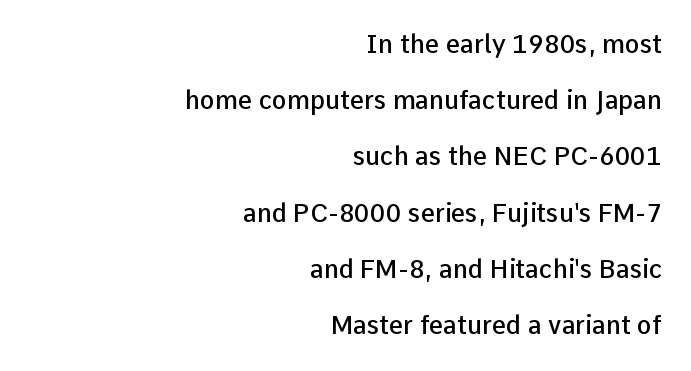
The image shows 25 px text type, upright; set right-aligned, loose line spacing (2.25x), normal letter spacing, not underlined.
